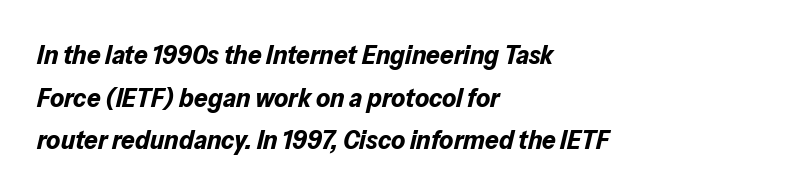
Q: Is the text bold? A: Yes.
Q: Is the text italic (slanted)? A: Yes, it leans right by about 13 degrees.
Q: Is the text underlined? A: No.
Q: How is the paragraph aligned? A: Left-aligned.
Q: Is the spacing between letters normal or unusually wide? A: Normal.
Q: Is the spacing between lines tight, normal or loose? A: Normal.
